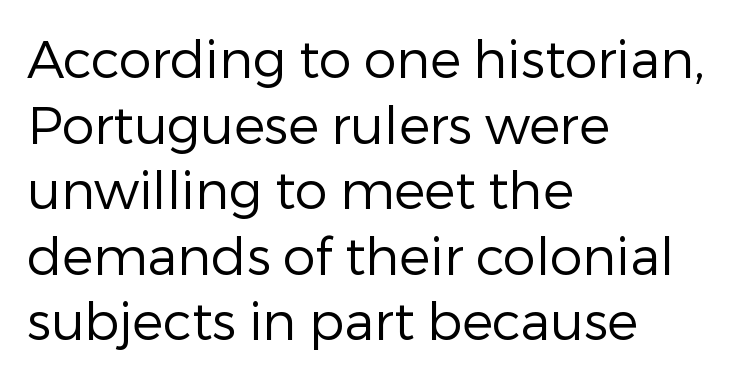
{"serif": "no", "italic": "no", "bold": "no", "weight": "regular", "width": "normal", "stroke_contrast": "low", "x_height": "medium", "monospaced": "no", "underline": "no", "align": "left", "line_spacing": "normal", "line_spacing_ratio": 1.26, "letter_spacing": "normal", "letter_spacing_em": 0.0, "glyph_px": 52}
